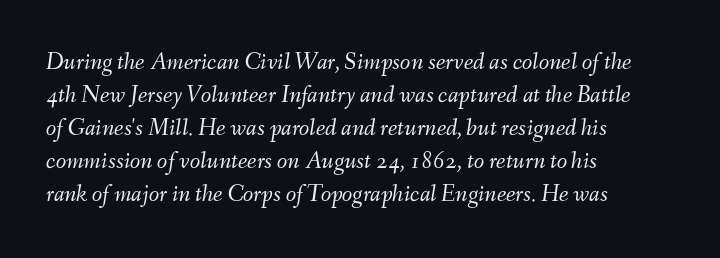
The image shows 24 px text type, italic (leaning right); set left-aligned, normal line spacing (1.38x), normal letter spacing, not underlined.
